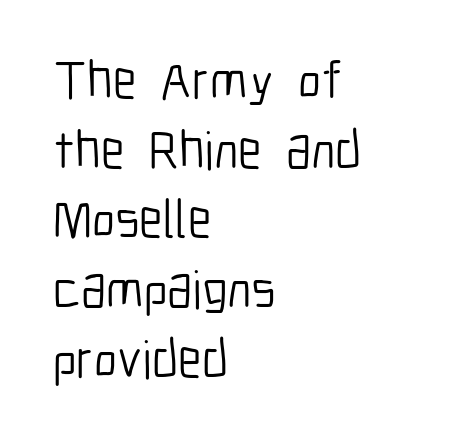
The image shows 54 px light, condensed sans-serif type, upright; set left-aligned, normal line spacing (1.29x), normal letter spacing, not underlined; low stroke contrast and a medium x-height.
